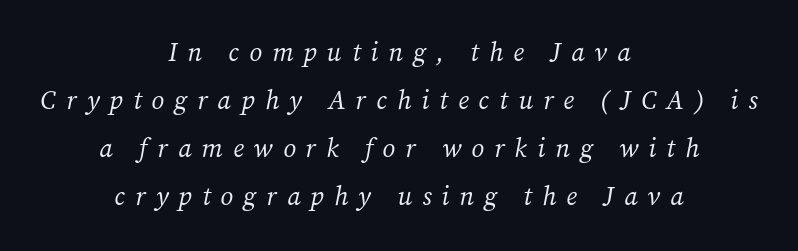
The image shows 26 px text type, italic (leaning right); set centered, line spacing 1.84x, unusually wide letter spacing (+0.39 em), not underlined.
